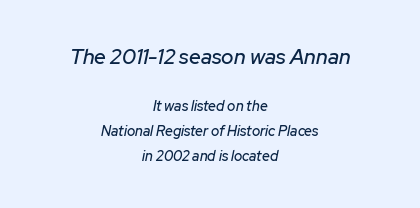
{"italic": "yes", "lean": "right", "slant_degrees": 12, "underline": "no", "align": "center", "line_spacing_ratio": 1.77, "letter_spacing": "normal", "letter_spacing_em": 0.0, "larger_block": "first", "size_ratio": 1.5, "glyph_px": 21}
